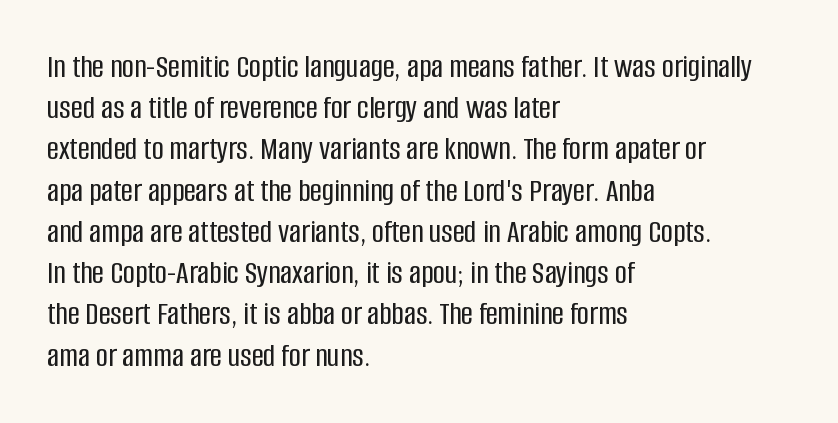
The image shows 33 px condensed sans-serif type, upright; set left-aligned, normal line spacing (1.25x), normal letter spacing, not underlined; low stroke contrast and a large x-height.
